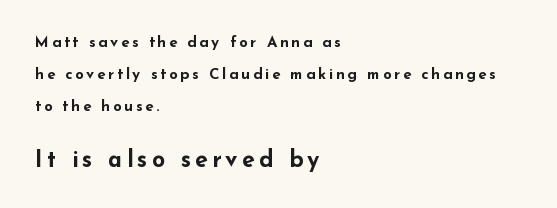
{"italic": "no", "bold": "yes", "underline": "no", "align": "left", "line_spacing": "loose", "line_spacing_ratio": 2.12, "larger_block": "second", "size_ratio": 1.53, "glyph_px": 23}
